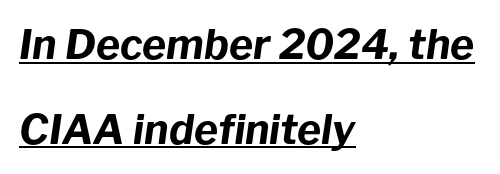
{"italic": "yes", "lean": "right", "slant_degrees": 8, "bold": "yes", "weight": "bold", "width": "normal", "stroke_contrast": "low", "x_height": "medium", "monospaced": "no", "underline": "yes", "align": "left", "line_spacing": "loose", "line_spacing_ratio": 2.07, "letter_spacing": "normal", "letter_spacing_em": 0.0, "glyph_px": 41}
